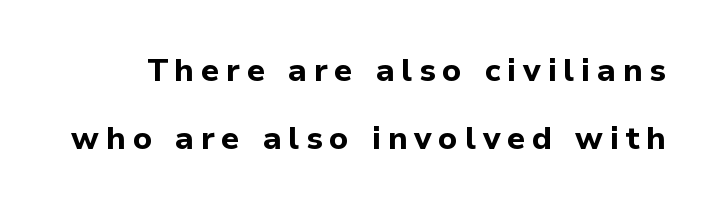
The image shows 32 px bold sans-serif type, upright; set loose line spacing (2.14x), unusually wide letter spacing (+0.21 em), not underlined; low stroke contrast and a medium x-height.
